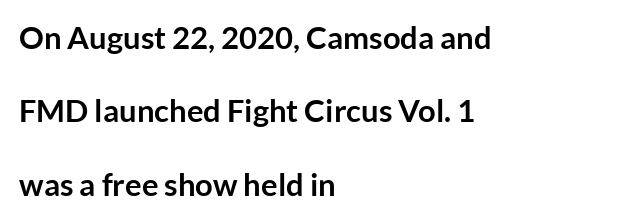
Q: Is the text bold? A: Yes.
Q: Is the text italic (slanted)? A: No, it is upright.
Q: Is the typeface a serif or a sans-serif typeface? A: Sans-serif.
Q: Is the text underlined? A: No.
Q: How is the paragraph aligned? A: Left-aligned.
Q: Is the spacing between letters normal or unusually wide? A: Normal.
Q: Is the spacing between lines tight, normal or loose? A: Loose.
Q: Width (condensed, normal, or wide)? A: Normal.
Q: Stroke contrast? A: Low.
Q: x-height? A: Medium.
Q: Monospaced? A: No.
